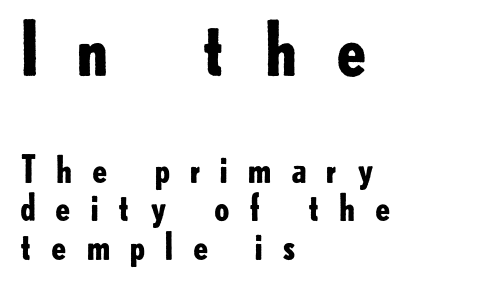
Q: Is the text bold? A: Yes.
Q: Is the text italic (slanted)? A: No, it is upright.
Q: Is the typeface a serif or a sans-serif typeface? A: Sans-serif.
Q: Is the text underlined? A: No.
Q: How is the paragraph aligned? A: Left-aligned.
Q: Is the spacing between letters normal or unusually wide? A: Unusually wide.
Q: Is the spacing between lines tight, normal or loose? A: Tight.
Q: Which block of text is set in a larger size, the first (top) or the second (bottom)? A: The first (top) one.
Q: Width (condensed, normal, or wide)? A: Normal.
Q: Stroke contrast? A: Low.
Q: x-height? A: Small.
Q: Monospaced? A: No.
